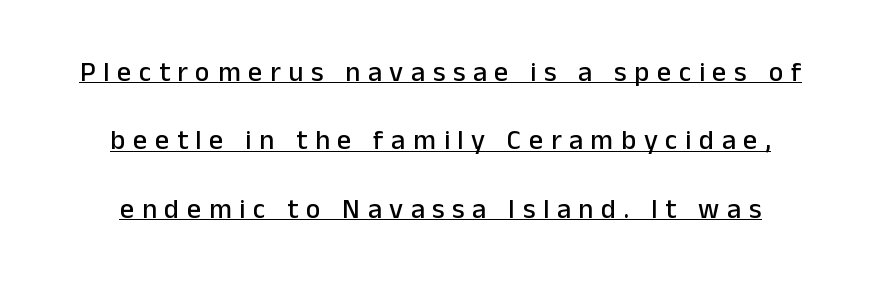
Q: Is the text italic (slanted)? A: No, it is upright.
Q: Is the typeface a serif or a sans-serif typeface? A: Sans-serif.
Q: Is the text underlined? A: Yes.
Q: How is the paragraph aligned? A: Centered.
Q: Is the spacing between letters normal or unusually wide? A: Unusually wide.
Q: Is the spacing between lines tight, normal or loose? A: Loose.
Q: Width (condensed, normal, or wide)? A: Normal.
Q: Stroke contrast? A: Low.
Q: x-height? A: Medium.
Q: Monospaced? A: No.
